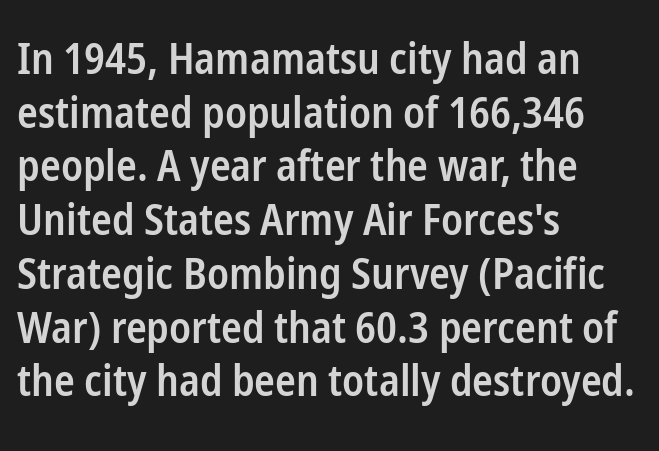
Q: Is the text bold? A: Semi-bold.
Q: Is the text italic (slanted)? A: No, it is upright.
Q: Is the typeface a serif or a sans-serif typeface? A: Sans-serif.
Q: Is the text underlined? A: No.
Q: How is the paragraph aligned? A: Left-aligned.
Q: Is the spacing between letters normal or unusually wide? A: Normal.
Q: Is the spacing between lines tight, normal or loose? A: Normal.
Q: Width (condensed, normal, or wide)? A: Condensed.
Q: Stroke contrast? A: Low.
Q: x-height? A: Medium.
Q: Monospaced? A: No.
